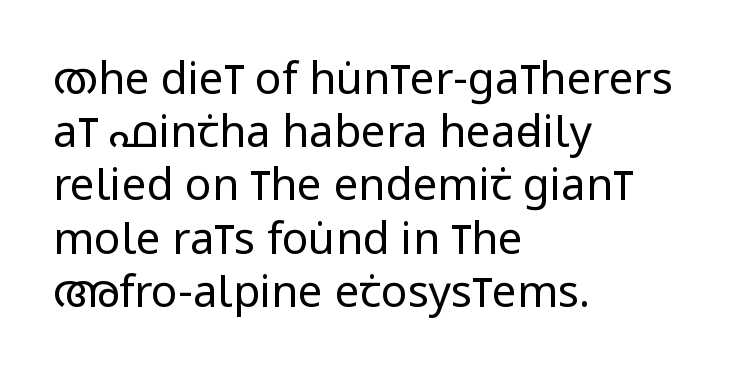
A typesetter would call this proportional, since set widths differ per character. Nobody touched the tracking dial on this one. Letters rest on an invisible, unmarked baseline. Left-aligned paragraph, ragged on the right. In terms of posture, this sample is upright.
